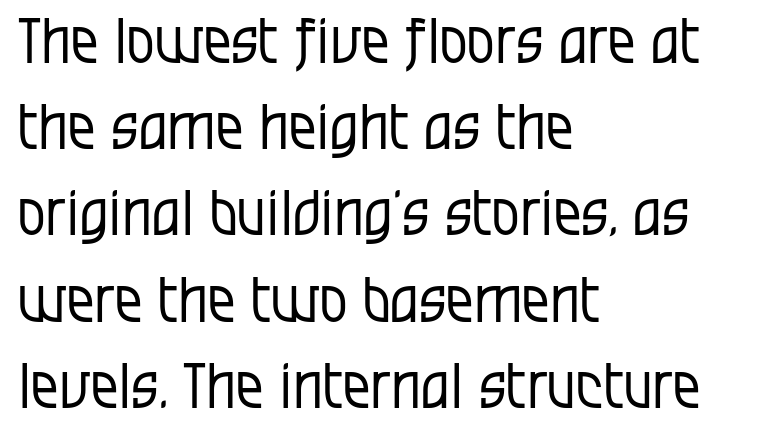
Horizontal alignment here is leftward, the default for most running prose. Stroke mass is kept to a normal reading level or below. The lettering stays uniformly vertical, giving the passage a roman look. Default kerning and tracking; the words read as compact shapes.
